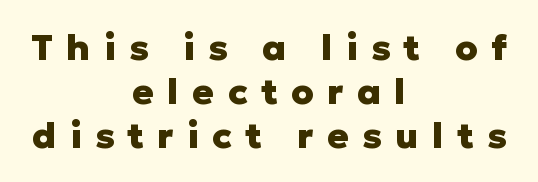
Think of a printed novel: that variable character pitch is what you see here. Unlike italic type, these characters show no tilt at all. Check under the words: just untouched page. Between one letter and the next there's a generous, obvious gap.
